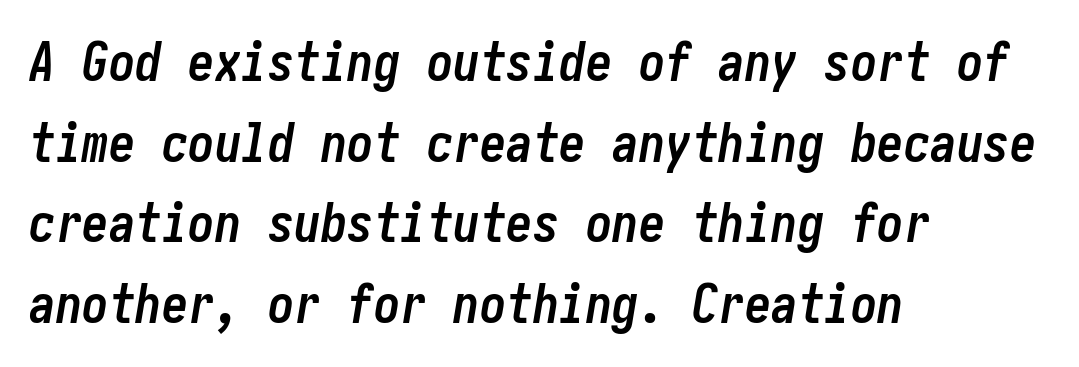
The image shows 53 px semibold, condensed type, italic (leaning right); set left-aligned, normal line spacing (1.52x), normal letter spacing, not underlined; low stroke contrast and a medium x-height.
